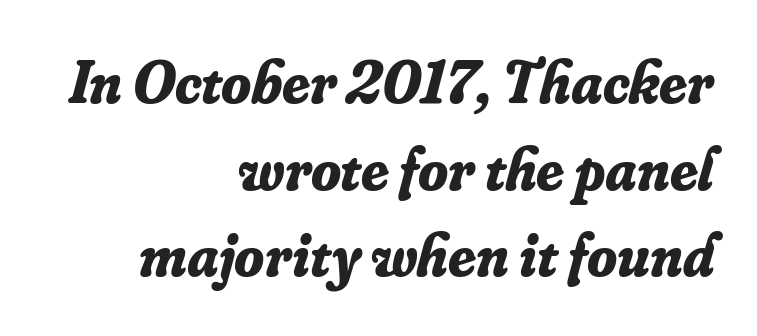
Q: Is the text bold? A: Yes.
Q: Is the text italic (slanted)? A: Yes, it leans right by about 16 degrees.
Q: Is the typeface a serif or a sans-serif typeface? A: Serif.
Q: Is the text underlined? A: No.
Q: How is the paragraph aligned? A: Right-aligned.
Q: Is the spacing between letters normal or unusually wide? A: Normal.
Q: Is the spacing between lines tight, normal or loose? A: Normal.
Q: Width (condensed, normal, or wide)? A: Normal.
Q: Stroke contrast? A: Low.
Q: x-height? A: Small.
Q: Monospaced? A: No.
